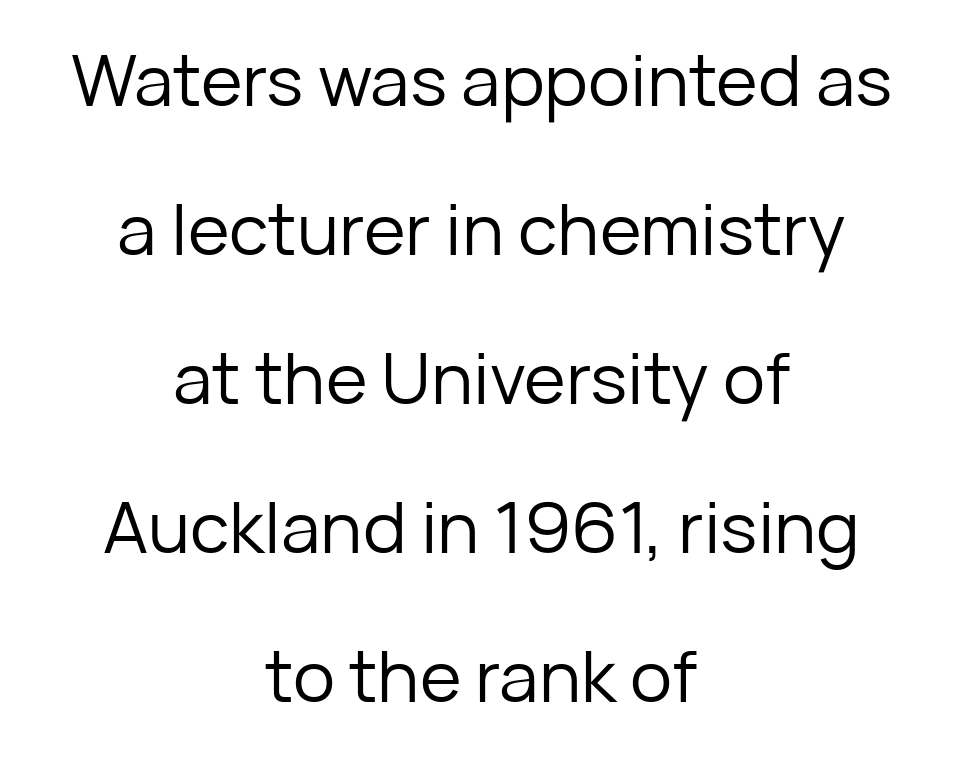
Q: Is the text bold? A: No.
Q: Is the text italic (slanted)? A: No, it is upright.
Q: Is the typeface a serif or a sans-serif typeface? A: Sans-serif.
Q: Is the text underlined? A: No.
Q: How is the paragraph aligned? A: Centered.
Q: Is the spacing between letters normal or unusually wide? A: Normal.
Q: Is the spacing between lines tight, normal or loose? A: Loose.
Q: Width (condensed, normal, or wide)? A: Normal.
Q: Stroke contrast? A: Low.
Q: x-height? A: Medium.
Q: Monospaced? A: No.
